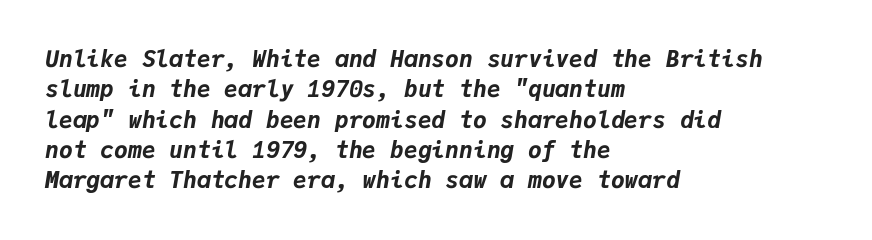
Check the space under the baseline: it is left empty. The rows are spaced the way most documents space them. I'd describe the lettering as bold — thick and assertive. A typesetter would call this zero additional tracking.
